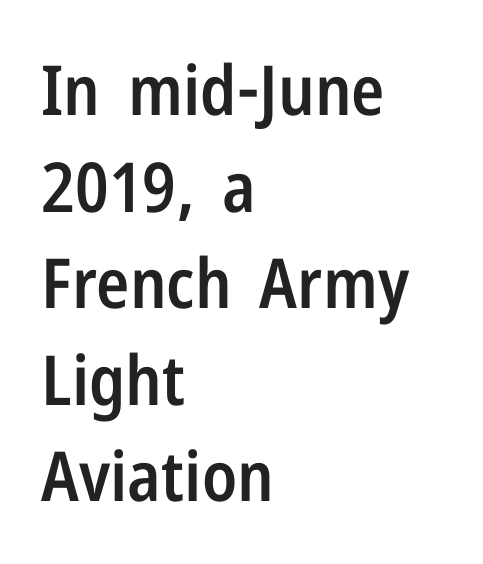
{"serif": "no", "italic": "no", "bold": "semi", "weight": "semibold", "width": "condensed", "stroke_contrast": "low", "x_height": "medium", "monospaced": "no", "underline": "no", "align": "left", "line_spacing": "normal", "line_spacing_ratio": 1.4, "letter_spacing": "normal", "letter_spacing_em": 0.0, "glyph_px": 69}
